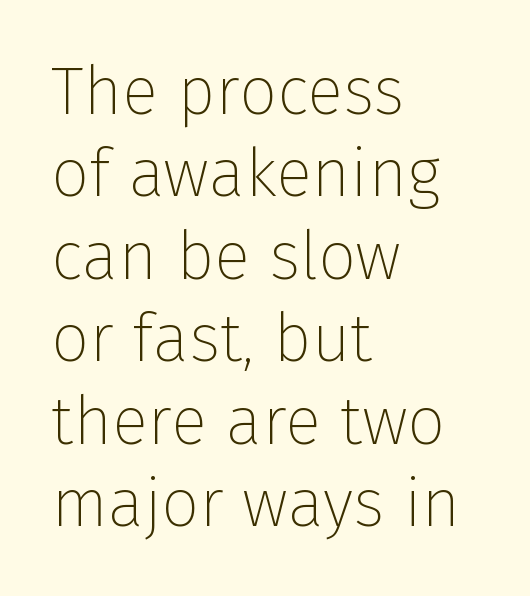
Q: Is the text bold? A: No.
Q: Is the text italic (slanted)? A: No, it is upright.
Q: Is the typeface a serif or a sans-serif typeface? A: Sans-serif.
Q: Is the text underlined? A: No.
Q: How is the paragraph aligned? A: Left-aligned.
Q: Is the spacing between letters normal or unusually wide? A: Normal.
Q: Width (condensed, normal, or wide)? A: Normal.
Q: Stroke contrast? A: Low.
Q: x-height? A: Medium.
Q: Monospaced? A: No.
